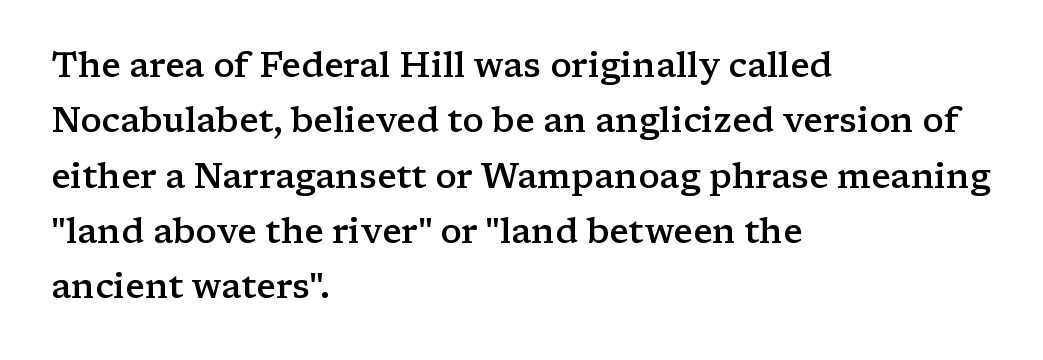
Each new line begins a customary step beneath the previous one. In terms of letterform style, serifs are clearly present. The letters stand upright; this is a roman face. The face used here is proportionally spaced, like ordinary book or web type. The space beneath each line is pristine and unruled. One-word summary of the alignment: left.
